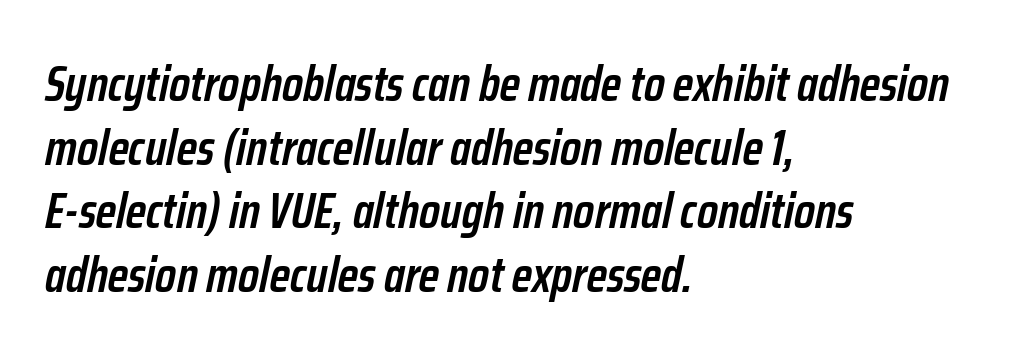
Spacing verdict: proportional, widths tailored to each character. Is the letter spacing exaggerated? No — it looks like the ordinary default. The letters are semibold — heavier than regular but short of a full bold. Vertically, the passage feels balanced, rows spaced as you'd expect. The font's italic variant was chosen for this text. The typesetter chose a ragged-right arrangement here.
